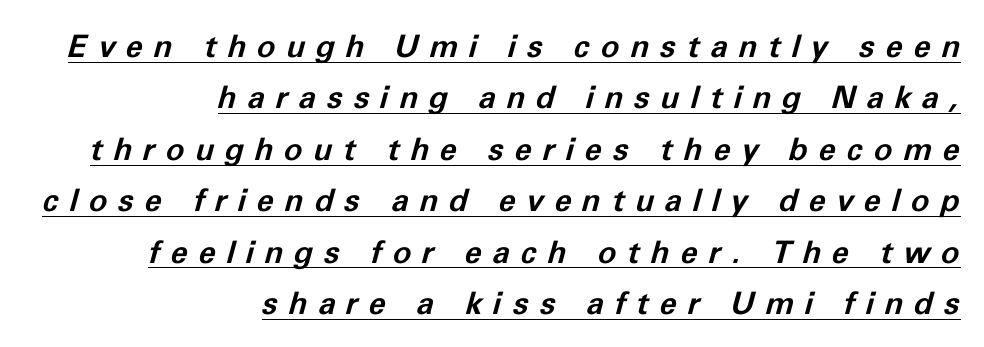
The lettering is marked with a stroke running underneath it. The typography opts for an oblique posture over an upright one. Casual observation: everything's shoved over to the right. Honestly, the row spacing looks completely unremarkable.
